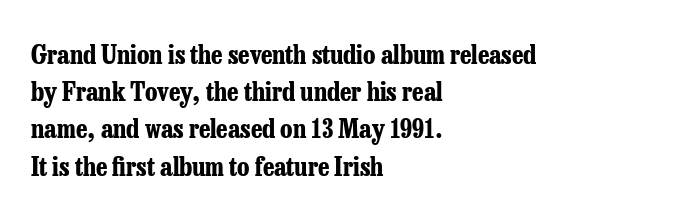
Notice how descenders clear the ascenders below comfortably — that's standard leading. Compared with an ordinary text face, these strokes are far heavier — a full bold. Compared with typical body copy, the letter spacing here is the same. Italic: no, the glyphs are upright roman. The rag falls on the right side of this text block. Descenders hang freely into open space.
